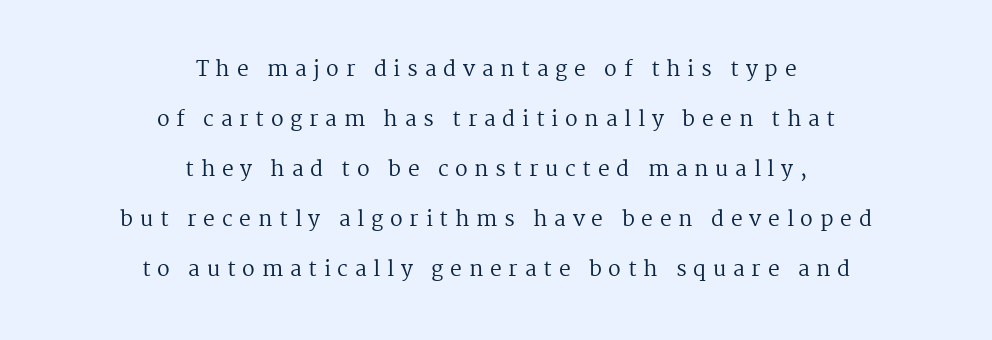
Q: Is the text bold? A: No.
Q: Is the text italic (slanted)? A: No, it is upright.
Q: Is the text underlined? A: No.
Q: How is the paragraph aligned? A: Centered.
Q: Is the spacing between letters normal or unusually wide? A: Unusually wide.
Q: Is the spacing between lines tight, normal or loose? A: Loose.
